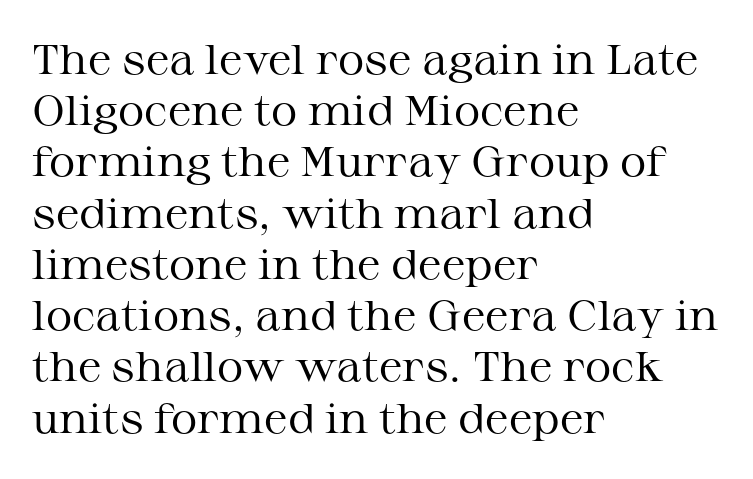
The image shows 41 px regular-weight, wide serif type, upright; set left-aligned, normal line spacing (1.25x), normal letter spacing, not underlined; medium stroke contrast and a medium x-height.
